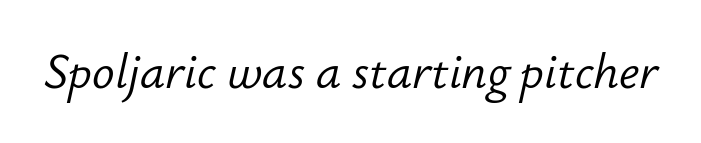
{"italic": "yes", "lean": "right", "slant_degrees": 12, "bold": "no", "weight": "light", "width": "normal", "stroke_contrast": "low", "x_height": "small", "monospaced": "no", "underline": "no", "letter_spacing": "normal", "letter_spacing_em": 0.0, "glyph_px": 47}
